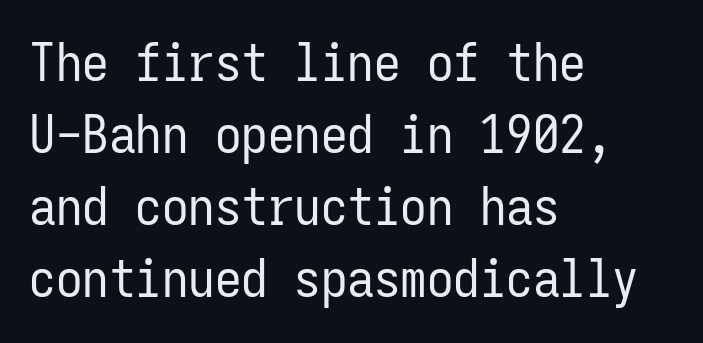
The image shows 53 px regular-weight, condensed sans-serif type, upright, monospaced; set left-aligned, normal line spacing (1.36x), normal letter spacing, not underlined; low stroke contrast and a medium x-height.
